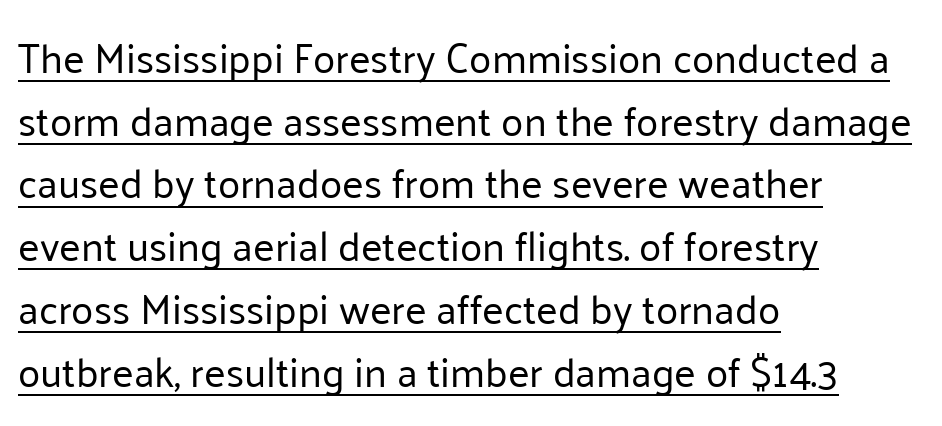
{"serif": "no", "italic": "no", "bold": "no", "weight": "regular", "width": "normal", "stroke_contrast": "low", "x_height": "medium", "monospaced": "no", "underline": "yes", "align": "left", "line_spacing": "normal", "line_spacing_ratio": 1.53, "letter_spacing": "normal", "letter_spacing_em": 0.0, "glyph_px": 41}
